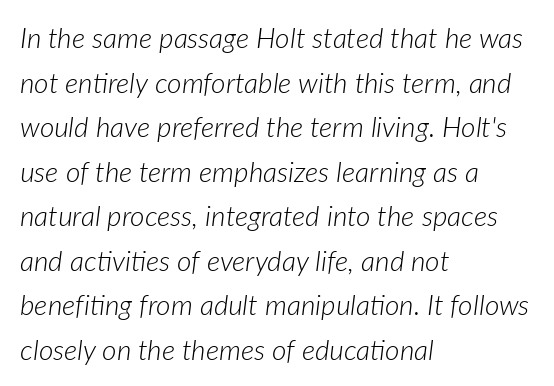
Glyph-to-glyph distance matches everyday printed text. The face looks like a standard text weight, possibly lighter. The whole block is typeset with a tilt. The rendering uses natural spacing where letterforms have individual widths. A typesetter would call this leading conventional body-copy spacing. The foot of each line stays bare and open.
